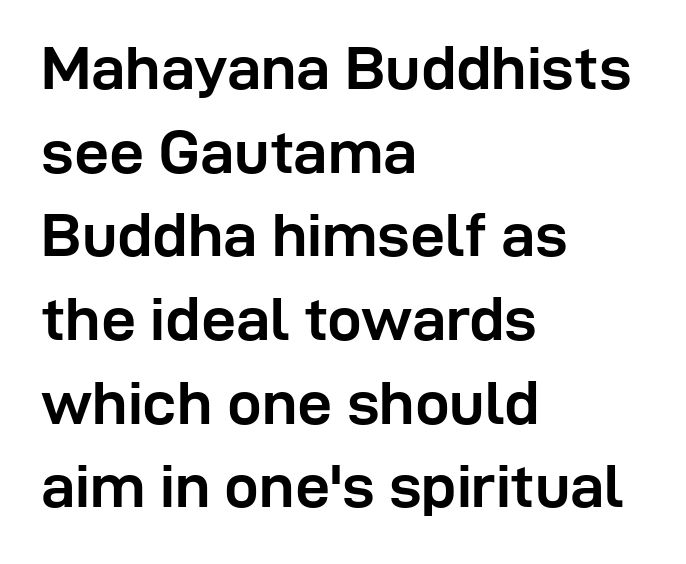
Descenders are the only things crossing below the line. This sample uses plain, unmodified letter spacing. Is there any slant? The stems are plumb. Heft: maximum for text — a bold.
